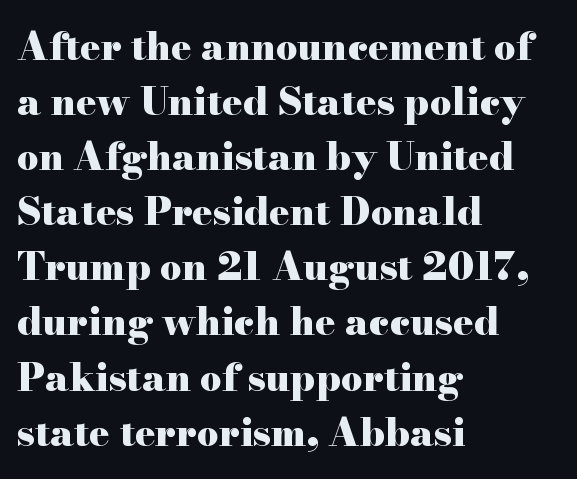
{"serif": "yes", "italic": "no", "bold": "yes", "weight": "heavy", "width": "wide", "stroke_contrast": "high", "x_height": "small", "monospaced": "no", "underline": "no", "align": "left", "line_spacing": "normal", "line_spacing_ratio": 1.45, "letter_spacing": "normal", "letter_spacing_em": 0.0, "glyph_px": 38}
